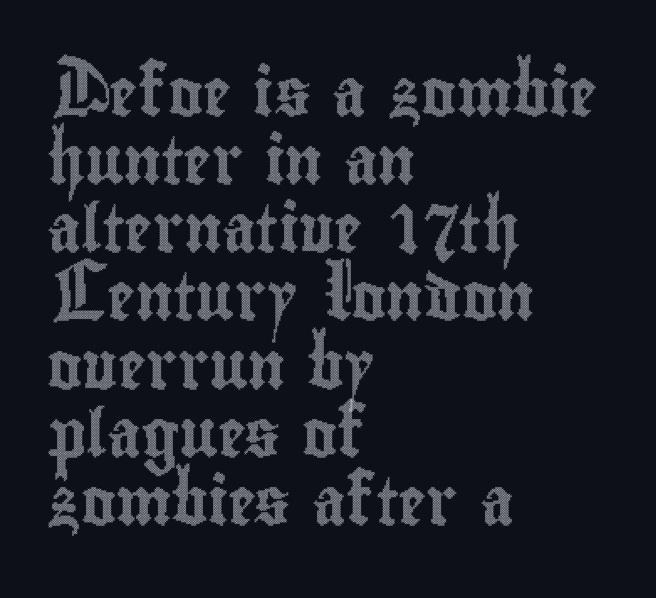
Q: Is the text italic (slanted)? A: No, it is upright.
Q: Is the text underlined? A: No.
Q: How is the paragraph aligned? A: Left-aligned.
Q: Is the spacing between letters normal or unusually wide? A: Normal.
Q: Is the spacing between lines tight, normal or loose? A: Normal.
Q: Width (condensed, normal, or wide)? A: Condensed.
Q: x-height? A: Small.
Q: Monospaced? A: No.
